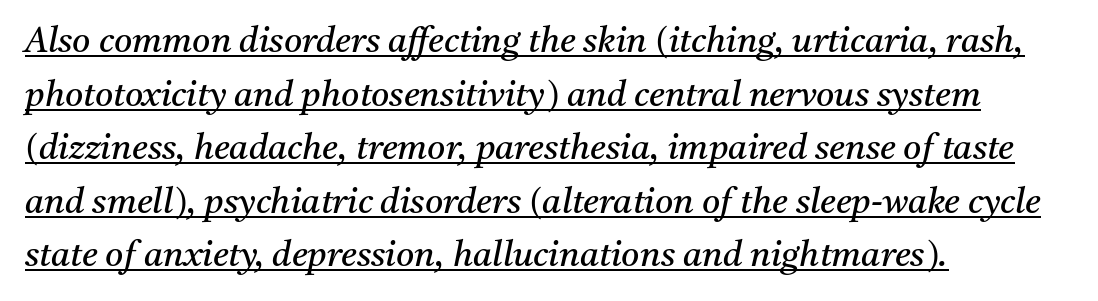
The image shows 35 px regular-weight serif type, italic (leaning right); set left-aligned, normal line spacing (1.53x), normal letter spacing, underlined; medium stroke contrast and a medium x-height.
